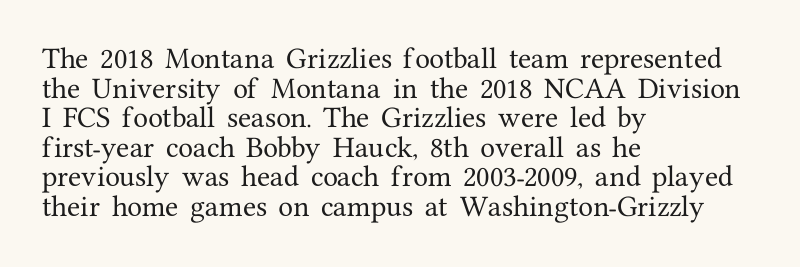
The image shows 24 px text type, upright; set left-aligned, line spacing 1.23x, normal letter spacing, not underlined.
